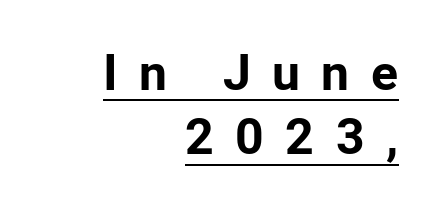
The image shows 50 px bold sans-serif type, upright; set right-aligned, normal line spacing (1.29x), unusually wide letter spacing (+0.43 em), underlined; low stroke contrast and a medium x-height.
